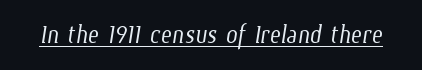
{"bold": "no", "weight": "light", "width": "condensed", "stroke_contrast": "low", "x_height": "medium", "monospaced": "no", "underline": "yes", "letter_spacing": "normal", "letter_spacing_em": 0.0, "glyph_px": 33}
